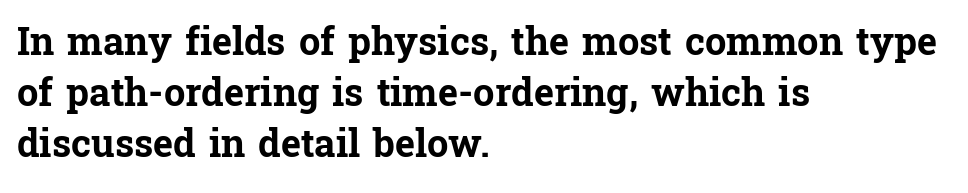
{"serif": "yes", "italic": "no", "bold": "yes", "weight": "bold", "width": "normal", "stroke_contrast": "low", "x_height": "medium", "monospaced": "no", "underline": "no", "align": "left", "line_spacing": "normal", "line_spacing_ratio": 1.34, "letter_spacing": "normal", "letter_spacing_em": 0.0, "glyph_px": 38}
